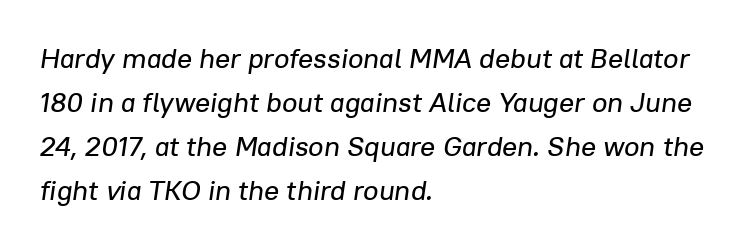
Q: Is the text italic (slanted)? A: Yes, it leans right by about 8 degrees.
Q: Is the text underlined? A: No.
Q: How is the paragraph aligned? A: Left-aligned.
Q: Is the spacing between letters normal or unusually wide? A: Normal.
Q: Is the spacing between lines tight, normal or loose? A: Normal.
Q: Width (condensed, normal, or wide)? A: Normal.
Q: Stroke contrast? A: Low.
Q: x-height? A: Medium.
Q: Monospaced? A: No.
